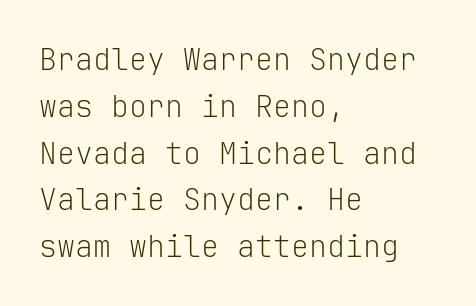
Q: Is the text bold? A: No.
Q: Is the text italic (slanted)? A: No, it is upright.
Q: Is the typeface a serif or a sans-serif typeface? A: Sans-serif.
Q: Is the text underlined? A: No.
Q: How is the paragraph aligned? A: Left-aligned.
Q: Is the spacing between letters normal or unusually wide? A: Normal.
Q: Is the spacing between lines tight, normal or loose? A: Normal.
Q: Width (condensed, normal, or wide)? A: Normal.
Q: Stroke contrast? A: Low.
Q: x-height? A: Medium.
Q: Monospaced? A: Yes.
